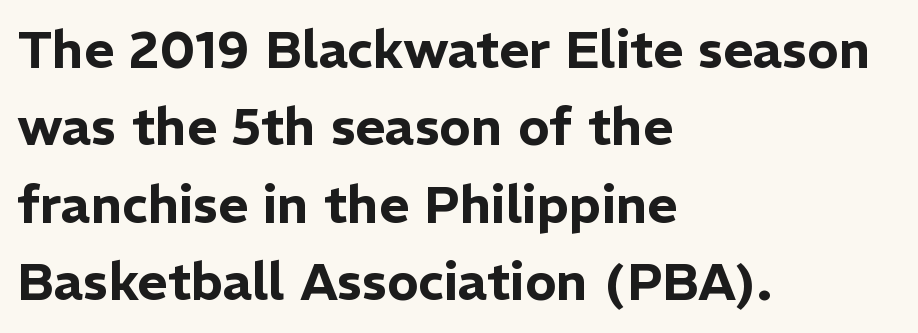
{"serif": "no", "italic": "no", "width": "normal", "stroke_contrast": "low", "x_height": "medium", "monospaced": "no", "underline": "no", "align": "left", "line_spacing": "normal", "line_spacing_ratio": 1.49, "letter_spacing": "normal", "letter_spacing_em": 0.0, "glyph_px": 52}
